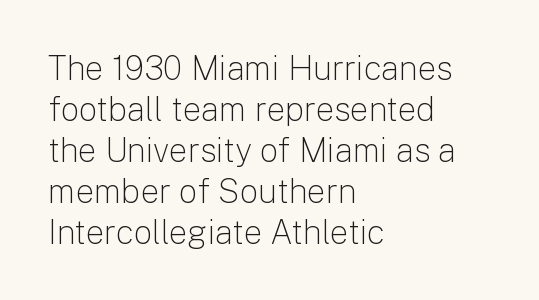
{"serif": "no", "italic": "no", "bold": "no", "weight": "light", "width": "normal", "stroke_contrast": "low", "x_height": "medium", "monospaced": "no", "underline": "no", "align": "left", "line_spacing_ratio": 1.24, "letter_spacing": "normal", "letter_spacing_em": 0.0, "glyph_px": 33}
